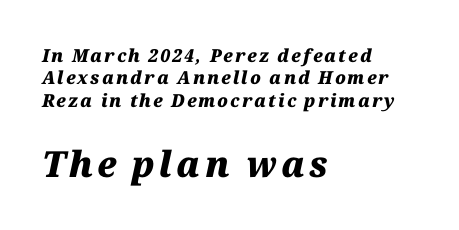
Looks like regular typesetting: each glyph gets only the width it needs. Pretty heavy lettering here — definitely bold. The block sitting lower on the canvas is the one with enlarged characters. The words here are not underlined. Tall strokes in this sample are angled rather than plumb. Reading down the block, your eye returns to a fixed left position each line.
